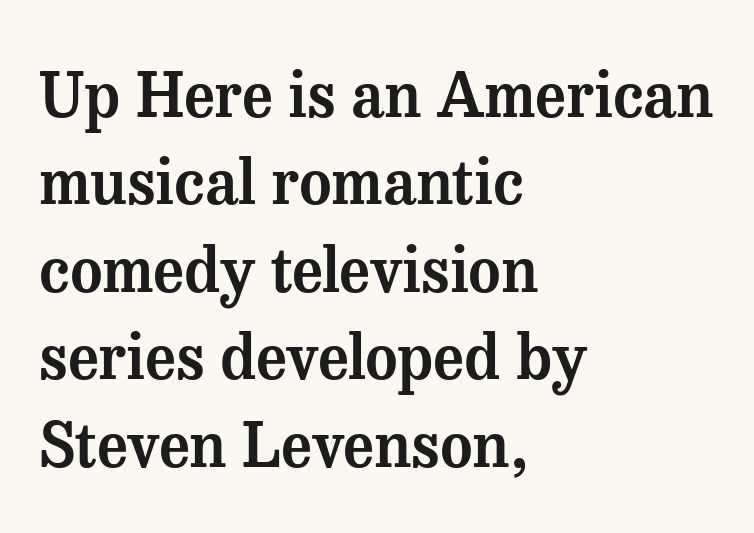
The typeface chosen for these lines features serifs. A student would call this left alignment; a typographer would say flush left, rag right. The face used here is proportionally spaced, like ordinary book or web type. Characters follow at the spacing the type designer built in. Quick note: underline off.
